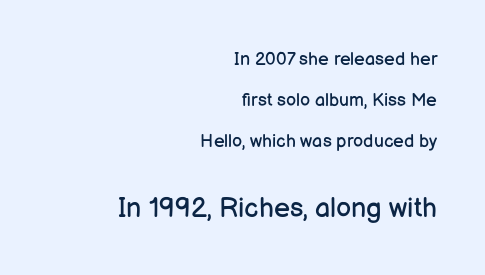
If you measured baseline to baseline, you'd find a long distance. Underlining? Definitely not there. Small over large — that's the arrangement of the two blocks here. A typesetter would mark this as roman, not italic. Stroke mass is kept to a normal reading level or below.
